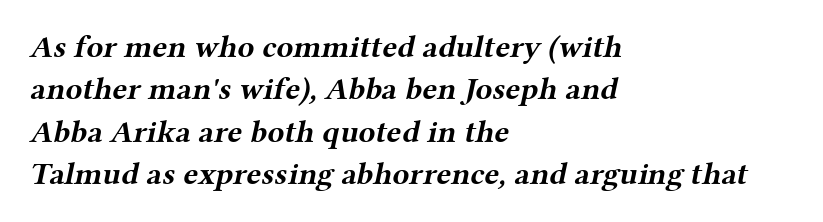
{"serif": "yes", "bold": "yes", "weight": "bold", "width": "wide", "stroke_contrast": "medium", "x_height": "medium", "monospaced": "no", "underline": "no", "align": "left", "line_spacing": "normal", "line_spacing_ratio": 1.37, "letter_spacing": "normal", "letter_spacing_em": 0.0, "glyph_px": 31}
